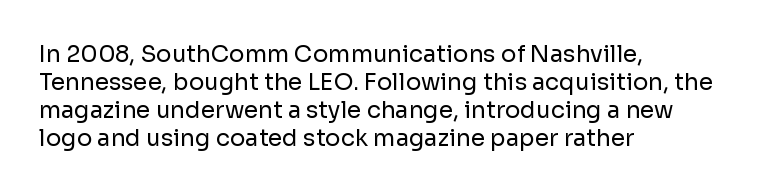
Every stem runs plumb, perpendicular to the baseline. Layout note: lines flush left. Decoration check: the copy has no underline. Short note: letters normally spaced.
